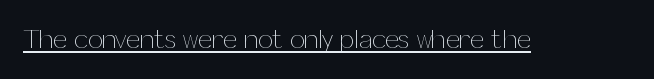
The image shows 26 px text type, upright; set normal letter spacing, underlined.
